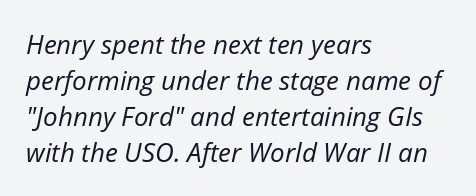
Caption: standard tracking, unaltered. The lettering tilts uniformly, giving the passage an italic look. All the whitespace from short lines collects on the right. Each stroke keeps to a modest, everyday thickness or less.
